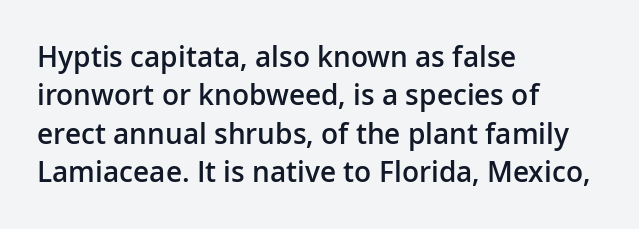
Q: Is the text bold? A: Semi-bold.
Q: Is the text italic (slanted)? A: No, it is upright.
Q: Is the typeface a serif or a sans-serif typeface? A: Sans-serif.
Q: Is the text underlined? A: No.
Q: How is the paragraph aligned? A: Left-aligned.
Q: Is the spacing between letters normal or unusually wide? A: Normal.
Q: Is the spacing between lines tight, normal or loose? A: Normal.
Q: Width (condensed, normal, or wide)? A: Normal.
Q: Stroke contrast? A: Low.
Q: x-height? A: Medium.
Q: Monospaced? A: No.
